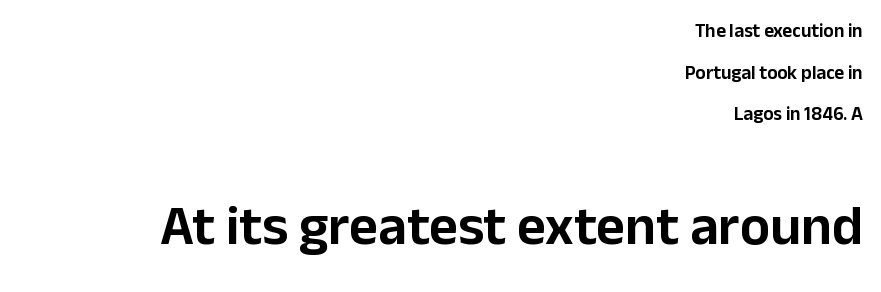
{"serif": "no", "italic": "no", "width": "normal", "stroke_contrast": "low", "x_height": "medium", "monospaced": "no", "underline": "no", "align": "right", "line_spacing": "loose", "line_spacing_ratio": 2.19, "letter_spacing": "normal", "letter_spacing_em": 0.0, "larger_block": "second", "size_ratio": 2.95, "glyph_px": 56}
